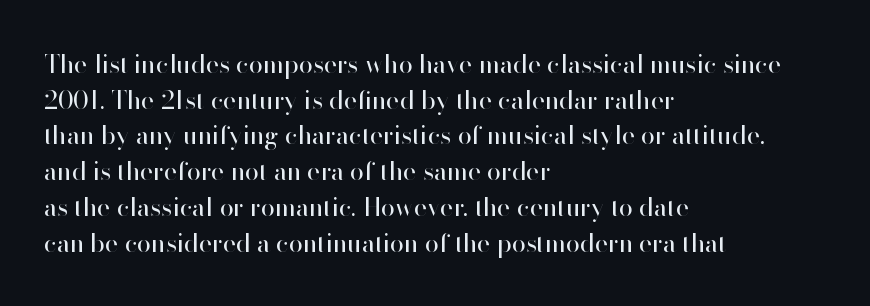
No word sits above an underline. These lines stack with their left ends in a neat column. The line-height multiplier appears to be the usual default. Ordinary non-slanted type is in use. Students, note that the glyphs here touch the page at normal intervals.
